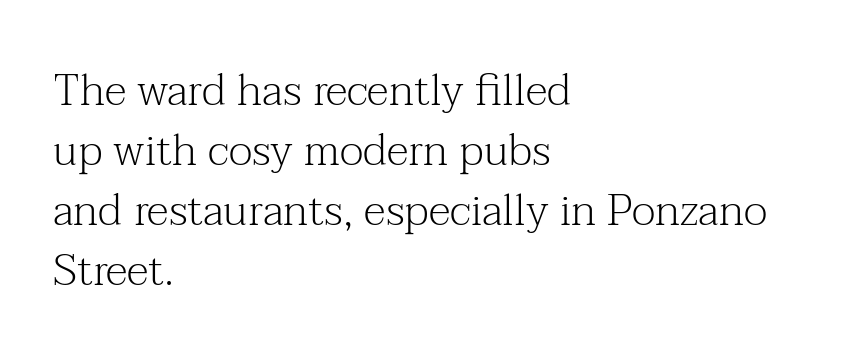
Q: Is the text bold? A: No.
Q: Is the text italic (slanted)? A: No, it is upright.
Q: Is the typeface a serif or a sans-serif typeface? A: Serif.
Q: Is the text underlined? A: No.
Q: How is the paragraph aligned? A: Left-aligned.
Q: Is the spacing between letters normal or unusually wide? A: Normal.
Q: Is the spacing between lines tight, normal or loose? A: Normal.
Q: Width (condensed, normal, or wide)? A: Normal.
Q: Stroke contrast? A: Medium.
Q: x-height? A: Medium.
Q: Monospaced? A: No.
